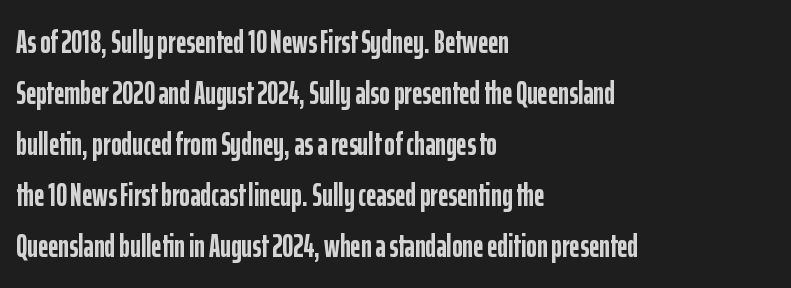
This block has exactly the height ordinary leading produces. This rendering uses left alignment, leaving the right contour irregular. Weight check: bold — yes, fully. Characters remain perfectly vertical along every line. Here the designer chose a conventional face with non-uniform glyph widths. The glyphs are unaccompanied by any horizontal stroke below them.
